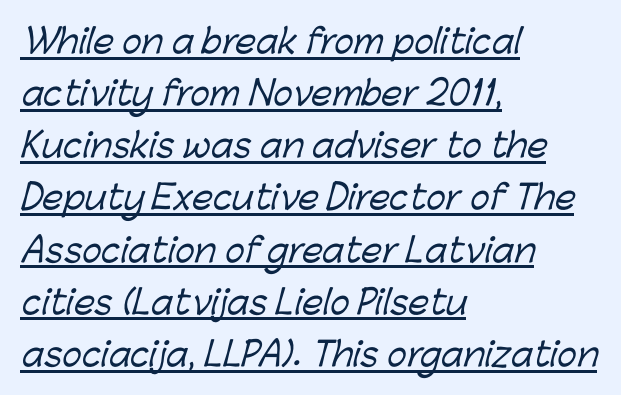
Alignment: flush left. How would I describe the line gaps? Plain and ordinary. The specimen includes a rule beneath the text block's lines. Words appear dense and cohesive because spacing is normal. In terms of letterform style, serifs are entirely absent.
